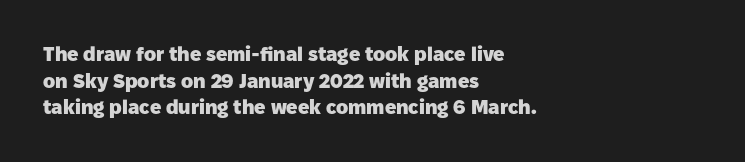
The image shows 20 px bold type, upright; set left-aligned, normal line spacing (1.33x), normal letter spacing, not underlined.
